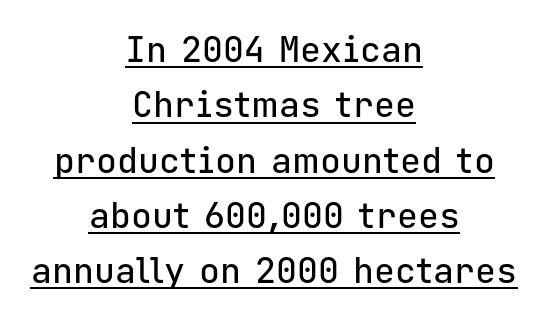
The image shows 35 px sans-serif type, upright, monospaced; set centered, normal line spacing (1.58x), normal letter spacing, underlined; low stroke contrast and a medium x-height.
